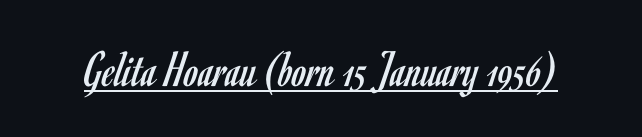
Q: Is the text bold? A: No.
Q: Is the text italic (slanted)? A: Yes.
Q: Is the typeface a serif or a sans-serif typeface? A: Sans-serif.
Q: Is the text underlined? A: Yes.
Q: Is the spacing between letters normal or unusually wide? A: Normal.
Q: Width (condensed, normal, or wide)? A: Condensed.
Q: Stroke contrast? A: Low.
Q: x-height? A: Small.
Q: Monospaced? A: No.
